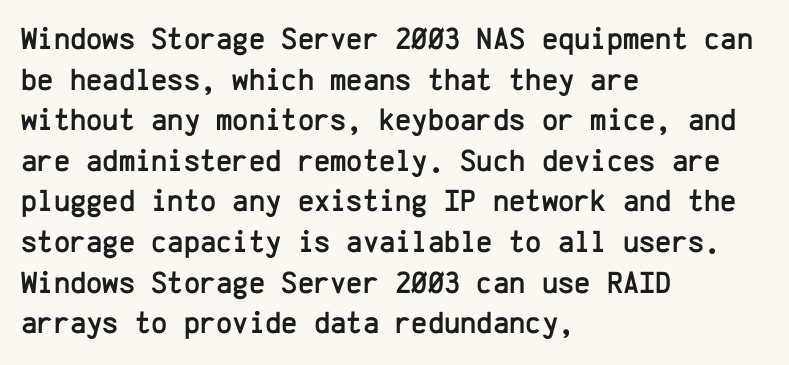
{"serif": "no", "italic": "no", "width": "normal", "stroke_contrast": "low", "x_height": "medium", "monospaced": "yes", "underline": "no", "align": "left", "line_spacing": "normal", "line_spacing_ratio": 1.31, "letter_spacing": "normal", "letter_spacing_em": 0.0, "glyph_px": 31}
